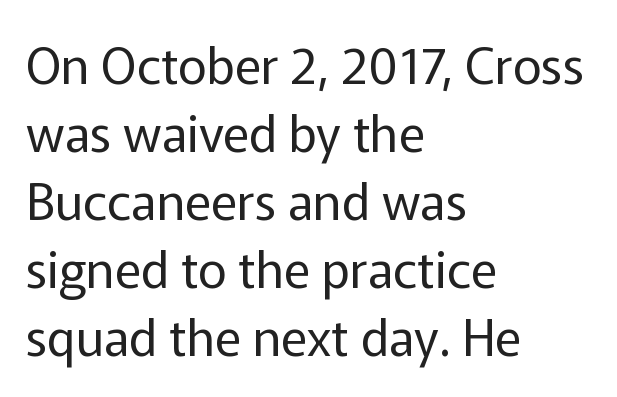
{"serif": "no", "italic": "no", "bold": "no", "weight": "regular", "width": "normal", "stroke_contrast": "low", "x_height": "medium", "monospaced": "no", "underline": "no", "align": "left", "line_spacing": "normal", "line_spacing_ratio": 1.36, "letter_spacing": "normal", "letter_spacing_em": 0.0, "glyph_px": 50}
